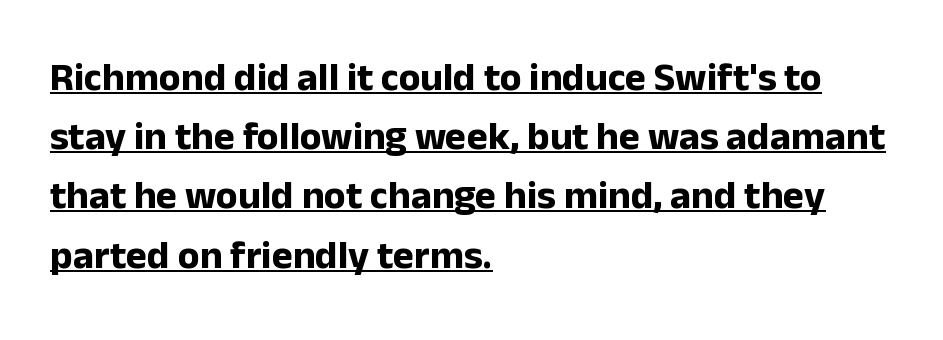
Horizontally, the lines are justified to the leading edge only. Does the leading feel generous? No, just average. Notice how the stems are strictly vertical — no italics here. Underlined type. You'd pick this weight for a headline — it's a proper bold. What stands out about the letter spacing? Nothing — it is the standard amount.
